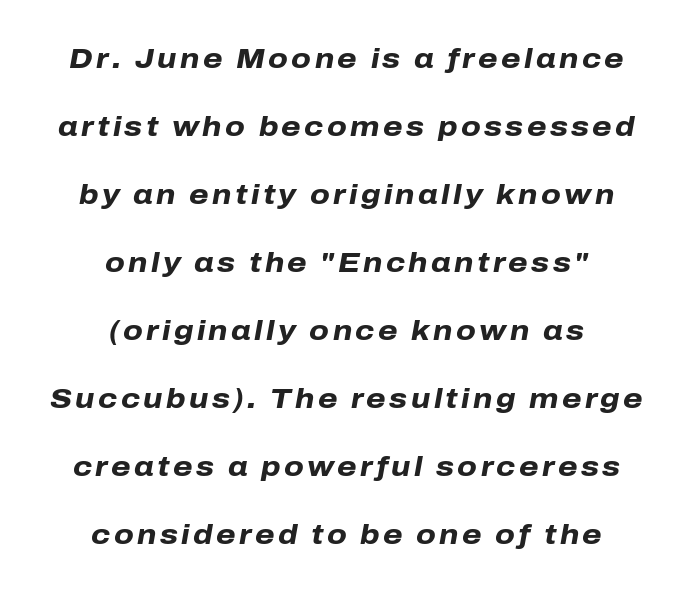
Q: Is the text bold? A: Yes.
Q: Is the text italic (slanted)? A: Yes, it leans right by about 10 degrees.
Q: Is the text underlined? A: No.
Q: How is the paragraph aligned? A: Centered.
Q: Is the spacing between lines tight, normal or loose? A: Loose.
Q: Width (condensed, normal, or wide)? A: Normal.
Q: Stroke contrast? A: Low.
Q: x-height? A: Medium.
Q: Monospaced? A: No.
